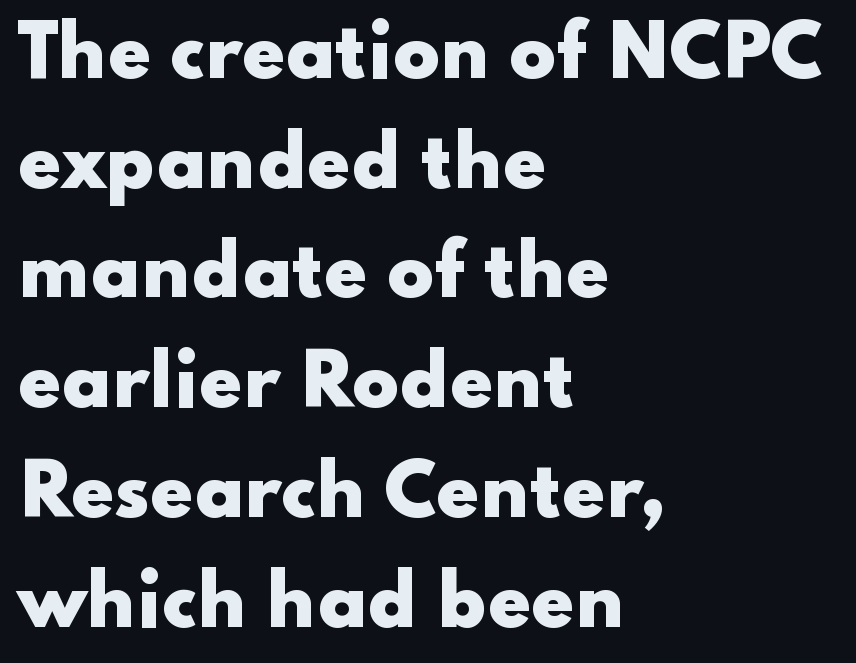
Q: Is the text bold? A: Yes.
Q: Is the text italic (slanted)? A: No, it is upright.
Q: Is the typeface a serif or a sans-serif typeface? A: Sans-serif.
Q: Is the text underlined? A: No.
Q: How is the paragraph aligned? A: Left-aligned.
Q: Is the spacing between letters normal or unusually wide? A: Normal.
Q: Is the spacing between lines tight, normal or loose? A: Normal.
Q: Width (condensed, normal, or wide)? A: Wide.
Q: Stroke contrast? A: Low.
Q: x-height? A: Small.
Q: Monospaced? A: No.
